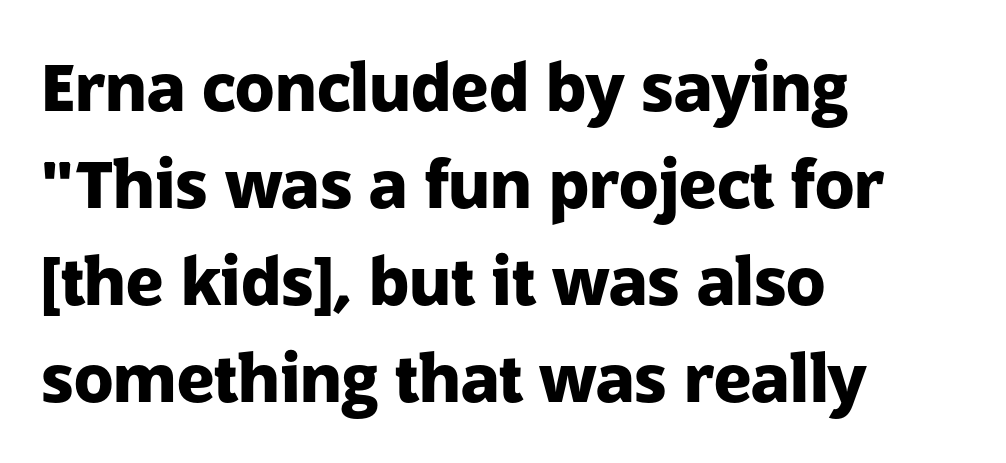
The paragraph shown leans on its left margin. Inter-character spacing is left at the font's built-in metrics. The area under the type is left untouched. Compared with an ordinary text face, these strokes are far heavier — a full bold. Here the designer chose a conventional face with non-uniform glyph widths. The vertical gap from one line to the next is medium.
